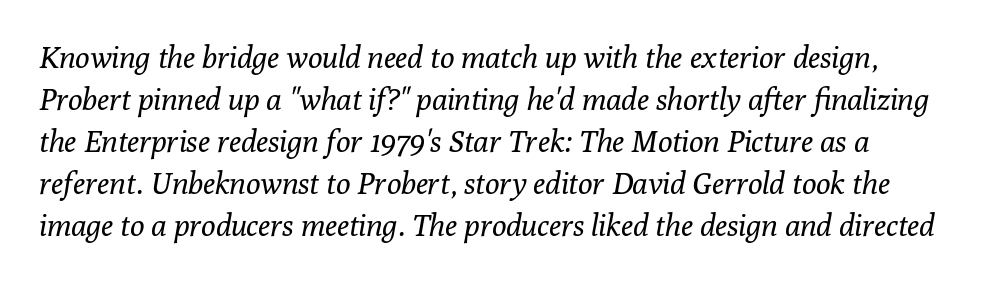
Q: Is the text bold? A: No.
Q: Is the text italic (slanted)? A: Yes, it leans right by about 10 degrees.
Q: Is the typeface a serif or a sans-serif typeface? A: Serif.
Q: Is the text underlined? A: No.
Q: How is the paragraph aligned? A: Left-aligned.
Q: Is the spacing between letters normal or unusually wide? A: Normal.
Q: Is the spacing between lines tight, normal or loose? A: Normal.
Q: Width (condensed, normal, or wide)? A: Normal.
Q: Stroke contrast? A: Low.
Q: x-height? A: Medium.
Q: Monospaced? A: No.
